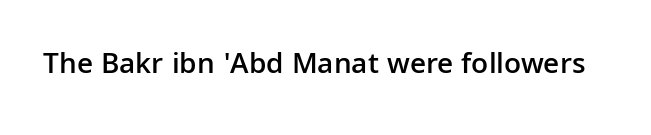
Q: Is the text bold? A: Semi-bold.
Q: Is the text italic (slanted)? A: No, it is upright.
Q: Is the typeface a serif or a sans-serif typeface? A: Sans-serif.
Q: Is the text underlined? A: No.
Q: Is the spacing between letters normal or unusually wide? A: Normal.
Q: Width (condensed, normal, or wide)? A: Normal.
Q: Stroke contrast? A: Low.
Q: x-height? A: Medium.
Q: Monospaced? A: No.
